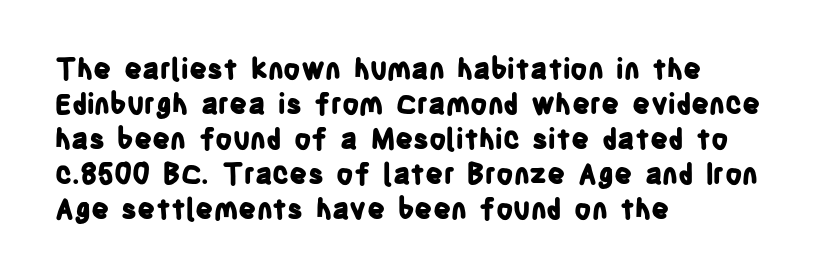
Ordinary non-slanted type is in use. Glance below the letters and you will spot only blank space. A student would call this left alignment; a typographer would say flush left, rag right. Note the varied advance widths — an 'i' is clearly narrower than an 'm'. The type family on display is of the sans-serif kind. How heavy is the stroke? Heavy — this is a bold.
